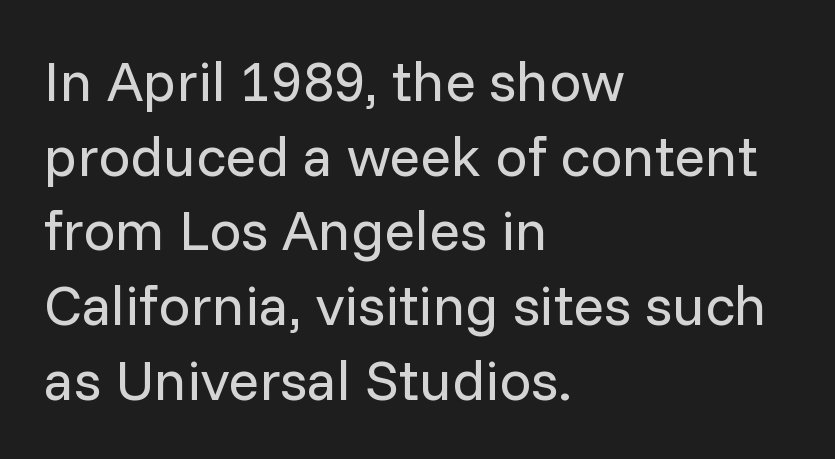
{"serif": "no", "italic": "no", "bold": "no", "weight": "regular", "width": "normal", "stroke_contrast": "low", "x_height": "medium", "monospaced": "no", "underline": "no", "align": "left", "line_spacing": "normal", "line_spacing_ratio": 1.31, "letter_spacing": "normal", "letter_spacing_em": 0.0, "glyph_px": 57}
